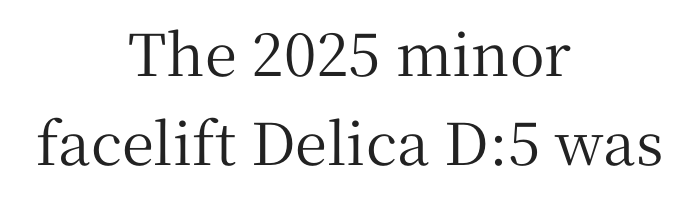
{"serif": "yes", "italic": "no", "width": "normal", "stroke_contrast": "medium", "x_height": "medium", "monospaced": "no", "underline": "no", "align": "center", "line_spacing": "normal", "line_spacing_ratio": 1.54, "letter_spacing": "normal", "letter_spacing_em": 0.0, "glyph_px": 58}
